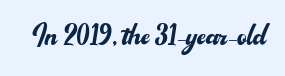
Q: Is the text bold? A: No.
Q: Is the text italic (slanted)? A: Yes.
Q: Is the typeface a serif or a sans-serif typeface? A: Sans-serif.
Q: Is the text underlined? A: No.
Q: Is the spacing between letters normal or unusually wide? A: Normal.
Q: Width (condensed, normal, or wide)? A: Normal.
Q: Stroke contrast? A: Medium.
Q: x-height? A: Small.
Q: Monospaced? A: No.
